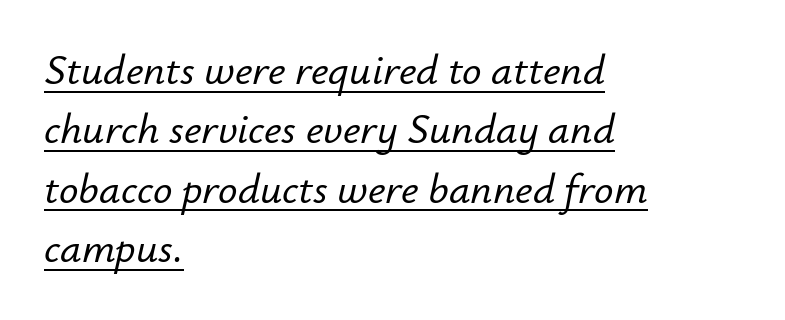
Q: Is the text italic (slanted)? A: Yes, it leans right by about 12 degrees.
Q: Is the text underlined? A: Yes.
Q: How is the paragraph aligned? A: Left-aligned.
Q: Is the spacing between letters normal or unusually wide? A: Normal.
Q: Is the spacing between lines tight, normal or loose? A: Normal.
Q: Width (condensed, normal, or wide)? A: Normal.
Q: Stroke contrast? A: Low.
Q: x-height? A: Small.
Q: Monospaced? A: No.
